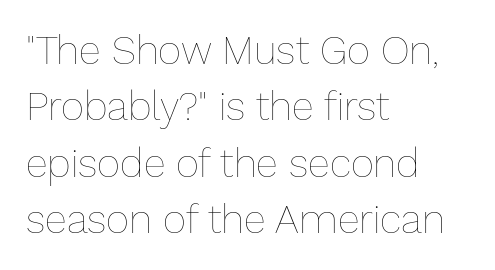
The image shows 40 px thin type, upright; set left-aligned, normal line spacing (1.41x), normal letter spacing, not underlined; low stroke contrast and a medium x-height.
